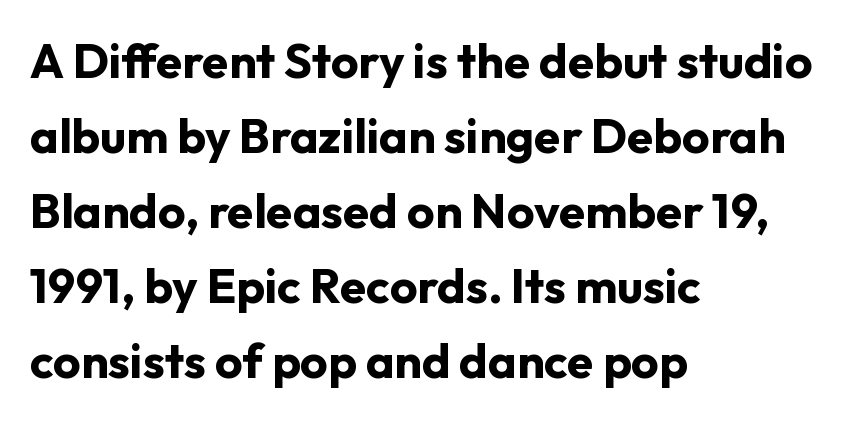
{"serif": "no", "italic": "no", "bold": "yes", "weight": "bold", "width": "normal", "stroke_contrast": "low", "x_height": "medium", "monospaced": "no", "underline": "no", "align": "left", "line_spacing": "normal", "line_spacing_ratio": 1.56, "letter_spacing": "normal", "letter_spacing_em": 0.0, "glyph_px": 48}
